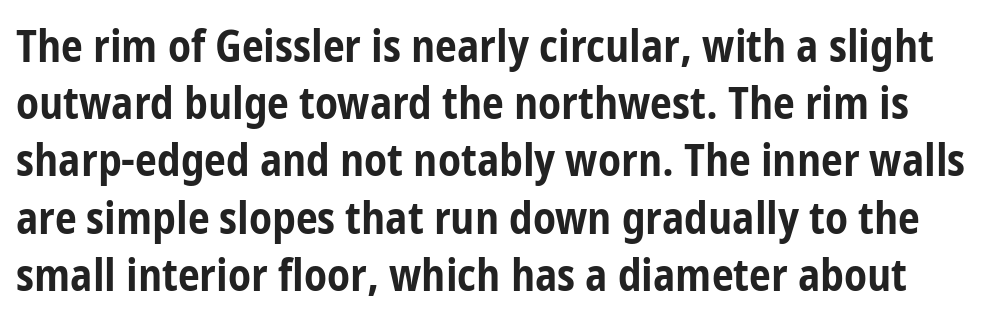
Letterform terminals end flat and unadorned throughout the passage. Its strokes are broad and dark, the hallmark of bold type. The space between consecutive lines is moderate. Descenders hang freely into open space.
